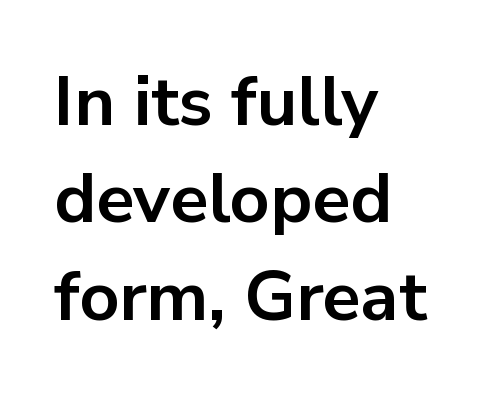
The image shows 70 px bold sans-serif type, upright; set left-aligned, normal line spacing (1.39x), normal letter spacing, not underlined; low stroke contrast and a medium x-height.
